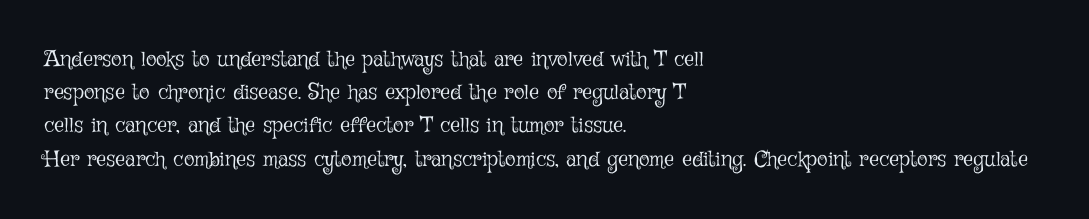
Tall strokes in this sample are plumb rather than angled. Weight: regular or lighter. Tracking value appears to be zero — textbook default spacing. The passage shown stacks its lines at a standard gap. The lines in this sample share a left origin and differ only in where they stop. Anything drawn beneath the words? Only blank space.
